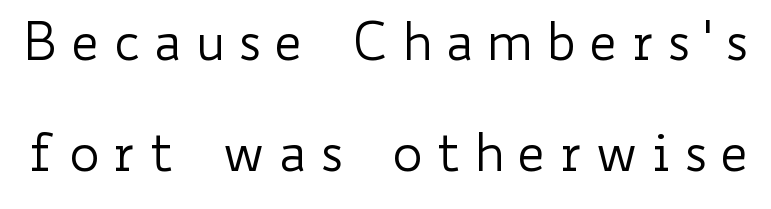
Q: Is the text bold? A: No.
Q: Is the text italic (slanted)? A: No, it is upright.
Q: Is the text underlined? A: No.
Q: Is the spacing between letters normal or unusually wide? A: Unusually wide.
Q: Is the spacing between lines tight, normal or loose? A: Loose.
Q: Width (condensed, normal, or wide)? A: Wide.
Q: Stroke contrast? A: Low.
Q: x-height? A: Small.
Q: Monospaced? A: No.
